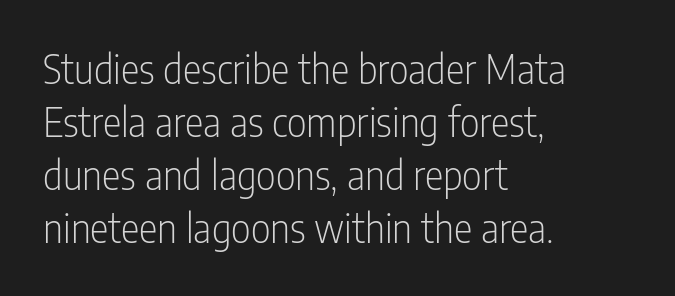
Q: Is the text bold? A: No.
Q: Is the text italic (slanted)? A: No, it is upright.
Q: Is the typeface a serif or a sans-serif typeface? A: Sans-serif.
Q: Is the text underlined? A: No.
Q: How is the paragraph aligned? A: Left-aligned.
Q: Is the spacing between letters normal or unusually wide? A: Normal.
Q: Is the spacing between lines tight, normal or loose? A: Normal.
Q: Width (condensed, normal, or wide)? A: Condensed.
Q: Stroke contrast? A: Low.
Q: x-height? A: Medium.
Q: Monospaced? A: No.
